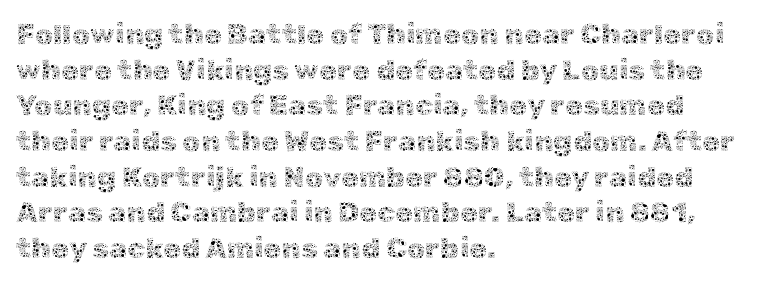
{"italic": "no", "bold": "no", "weight": "thin", "width": "normal", "x_height": "medium", "monospaced": "no", "underline": "no", "align": "left", "line_spacing_ratio": 1.23, "letter_spacing": "normal", "letter_spacing_em": 0.0, "glyph_px": 29}
